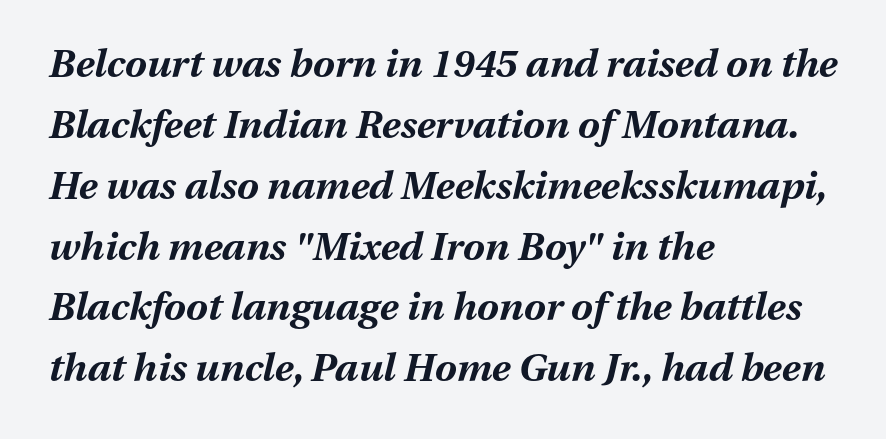
The image shows 39 px bold type, italic (leaning right); set left-aligned, normal line spacing (1.56x), normal letter spacing, not underlined; medium stroke contrast and a medium x-height.
